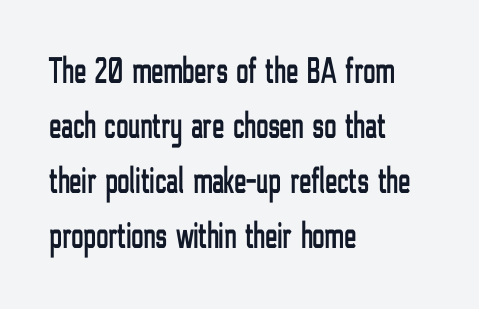
The image shows 37 px condensed sans-serif type, upright; set left-aligned, normal line spacing (1.49x), normal letter spacing, not underlined; low stroke contrast and a medium x-height.
